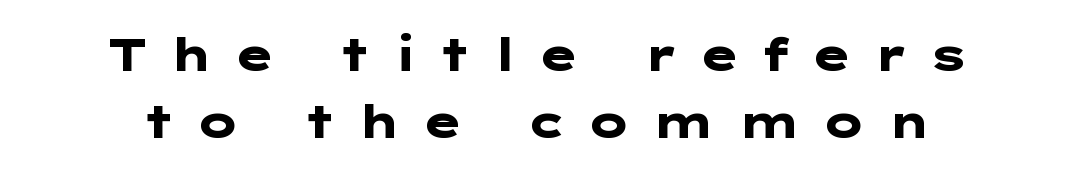
Q: Is the text bold? A: Yes.
Q: Is the text italic (slanted)? A: No, it is upright.
Q: Is the typeface a serif or a sans-serif typeface? A: Sans-serif.
Q: Is the text underlined? A: No.
Q: How is the paragraph aligned? A: Centered.
Q: Is the spacing between letters normal or unusually wide? A: Unusually wide.
Q: Is the spacing between lines tight, normal or loose? A: Normal.
Q: Width (condensed, normal, or wide)? A: Wide.
Q: Stroke contrast? A: Low.
Q: x-height? A: Medium.
